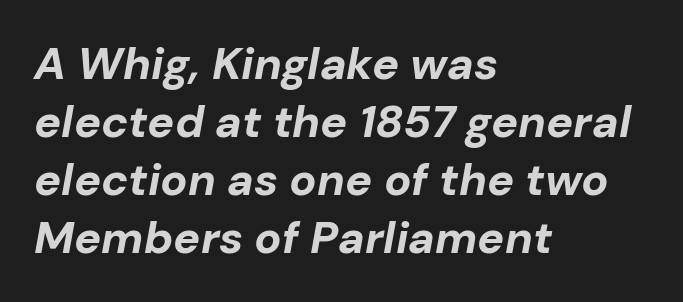
Q: Is the text bold? A: Yes.
Q: Is the text italic (slanted)? A: Yes, it leans right by about 10 degrees.
Q: Is the text underlined? A: No.
Q: How is the paragraph aligned? A: Left-aligned.
Q: Is the spacing between letters normal or unusually wide? A: Normal.
Q: Is the spacing between lines tight, normal or loose? A: Normal.
Q: Width (condensed, normal, or wide)? A: Normal.
Q: Stroke contrast? A: Low.
Q: x-height? A: Medium.
Q: Monospaced? A: No.
